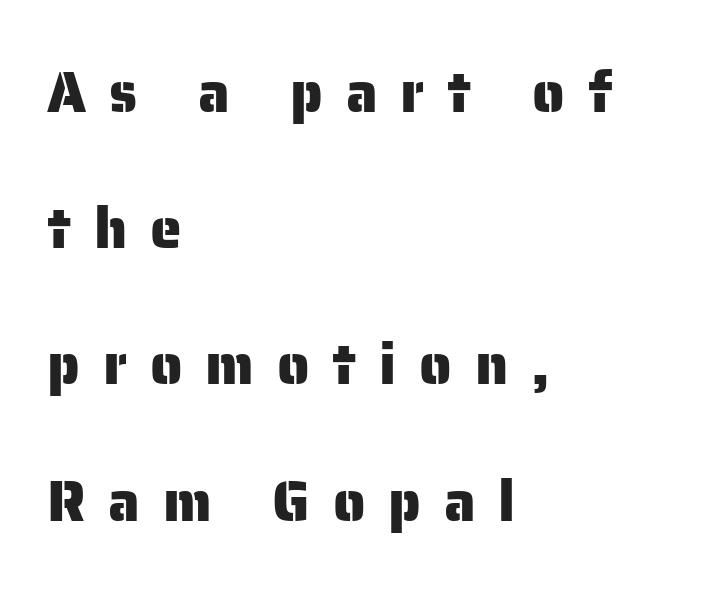
The image shows 57 px sans-serif type, upright; set left-aligned, loose line spacing (2.39x), unusually wide letter spacing (+0.4 em), not underlined; low stroke contrast and a medium x-height.
